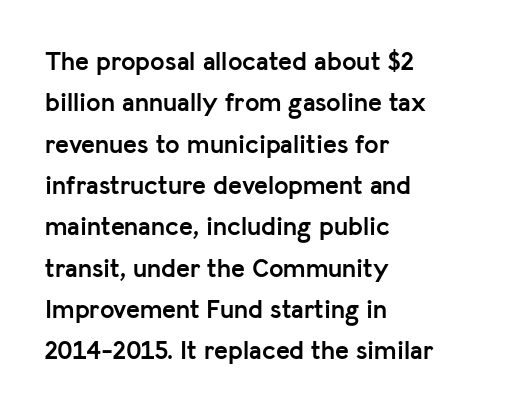
The image shows 26 px bold type, upright; set left-aligned, normal line spacing (1.59x), normal letter spacing, not underlined.
